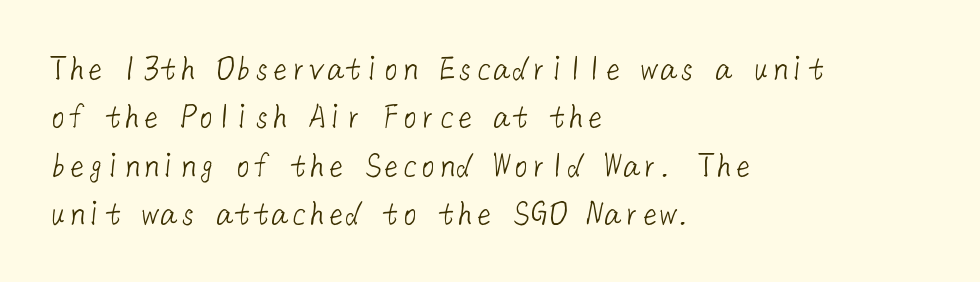
{"serif": "no", "bold": "no", "weight": "light", "width": "normal", "stroke_contrast": "low", "x_height": "medium", "underline": "no", "align": "left", "line_spacing": "normal", "line_spacing_ratio": 1.31, "letter_spacing": "normal", "letter_spacing_em": 0.0, "glyph_px": 37}
